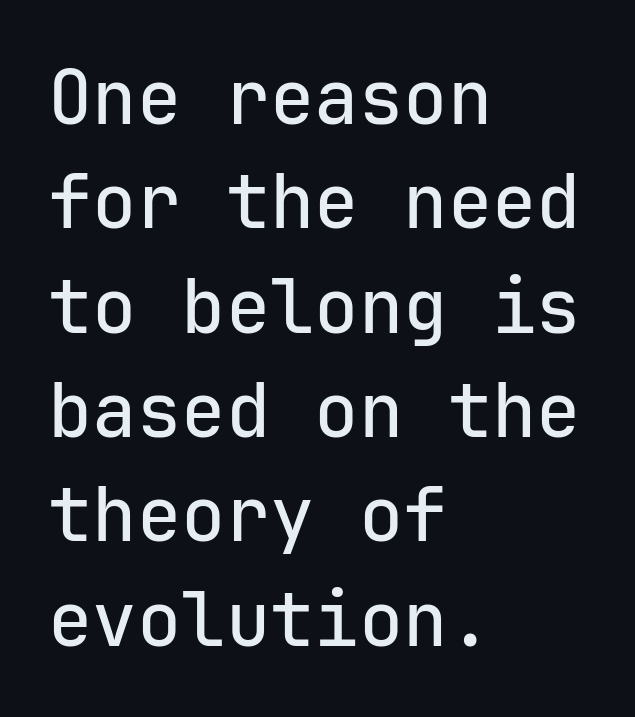
Honestly, the row spacing looks completely unremarkable. The type is set solid horizontally, with unmodified tracking. Note: no serifs on the glyphs. The lettering stays uniformly vertical, giving the passage a roman look. Rule under the text: the space is simply empty. Left-aligned paragraph, ragged on the right.
